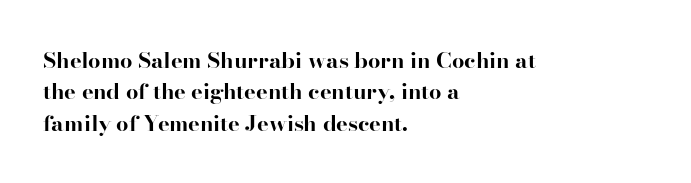
{"italic": "no", "bold": "yes", "underline": "no", "align": "left", "line_spacing": "normal", "line_spacing_ratio": 1.43, "letter_spacing": "normal", "letter_spacing_em": 0.0, "glyph_px": 22}
